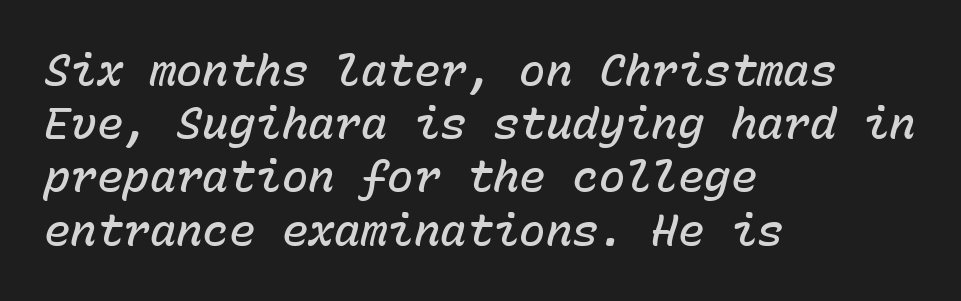
{"italic": "yes", "lean": "right", "slant_degrees": 15, "bold": "semi", "weight": "semibold", "width": "normal", "stroke_contrast": "low", "x_height": "medium", "monospaced": "yes", "underline": "no", "align": "left", "line_spacing_ratio": 1.21, "letter_spacing": "normal", "letter_spacing_em": 0.0, "glyph_px": 44}
